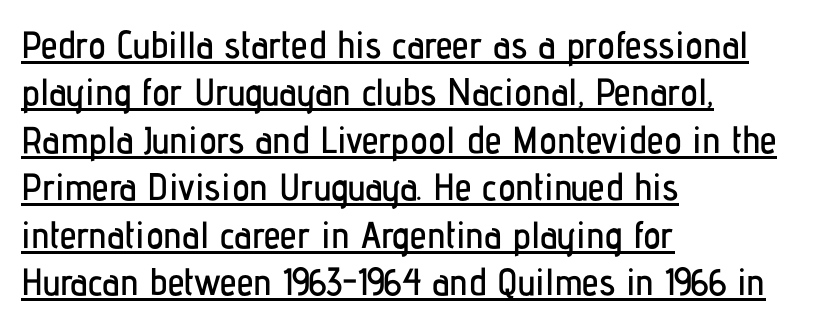
Q: Is the text italic (slanted)? A: No, it is upright.
Q: Is the typeface a serif or a sans-serif typeface? A: Sans-serif.
Q: Is the text underlined? A: Yes.
Q: How is the paragraph aligned? A: Left-aligned.
Q: Is the spacing between letters normal or unusually wide? A: Normal.
Q: Is the spacing between lines tight, normal or loose? A: Normal.
Q: Width (condensed, normal, or wide)? A: Condensed.
Q: Stroke contrast? A: Low.
Q: x-height? A: Medium.
Q: Monospaced? A: No.
